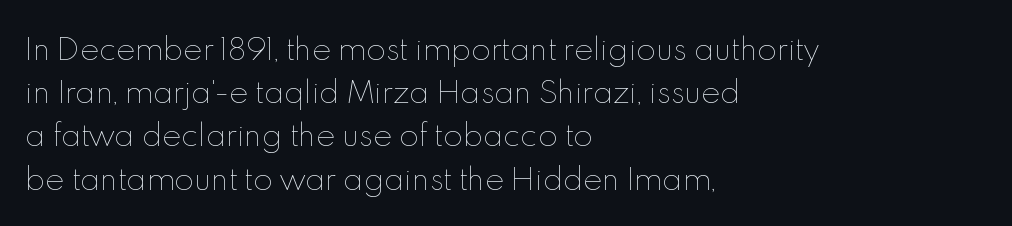
The image shows 29 px thin type, upright; set left-aligned, normal line spacing (1.49x), normal letter spacing, not underlined; a small x-height.
